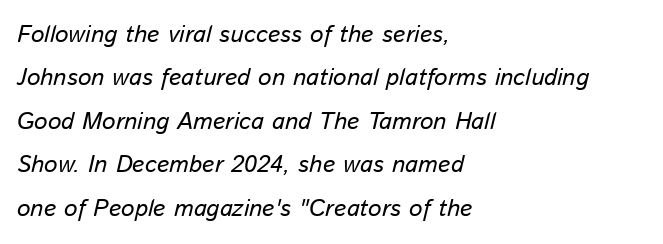
Q: Is the text italic (slanted)? A: Yes, it leans right by about 13 degrees.
Q: Is the text underlined? A: No.
Q: How is the paragraph aligned? A: Left-aligned.
Q: Is the spacing between letters normal or unusually wide? A: Normal.
